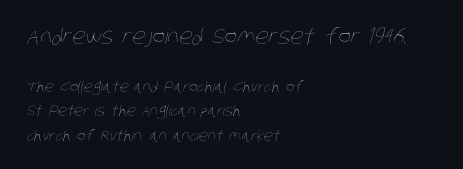
The image shows 21 px text type; set left-aligned, line spacing 1.73x, normal letter spacing, not underlined; the first (top) block is 1.5x larger.
